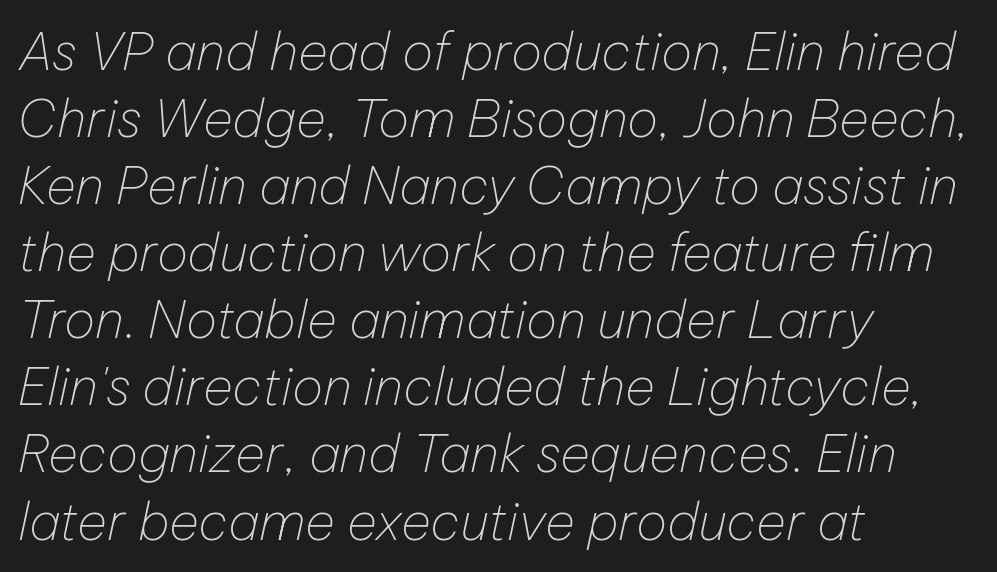
{"italic": "yes", "lean": "right", "slant_degrees": 12, "bold": "no", "weight": "thin", "width": "normal", "stroke_contrast": "low", "x_height": "medium", "monospaced": "no", "underline": "no", "align": "left", "line_spacing": "normal", "line_spacing_ratio": 1.29, "letter_spacing": "normal", "letter_spacing_em": 0.0, "glyph_px": 52}
